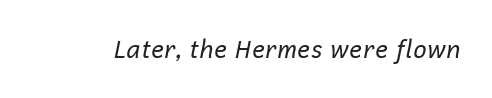
No extra tracking has been applied to these lines. Stems and bowls with no extra thickness — not bold. The whole block is typeset with a tilt. Beneath every word, the page is bare.
